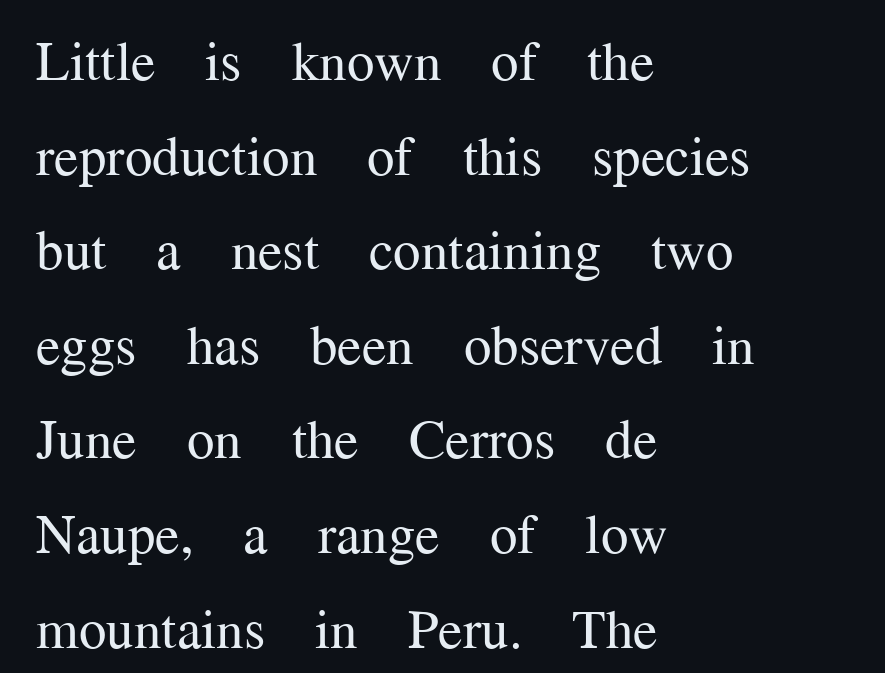
Q: Is the text bold? A: No.
Q: Is the text italic (slanted)? A: No, it is upright.
Q: Is the typeface a serif or a sans-serif typeface? A: Serif.
Q: Is the text underlined? A: No.
Q: How is the paragraph aligned? A: Left-aligned.
Q: Is the spacing between letters normal or unusually wide? A: Normal.
Q: Width (condensed, normal, or wide)? A: Normal.
Q: Stroke contrast? A: Medium.
Q: x-height? A: Medium.
Q: Monospaced? A: No.
